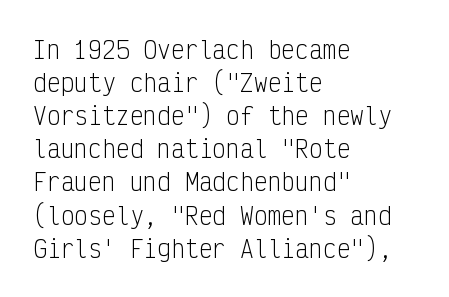
Q: Is the text bold? A: No.
Q: Is the text italic (slanted)? A: No, it is upright.
Q: Is the text underlined? A: No.
Q: How is the paragraph aligned? A: Left-aligned.
Q: Is the spacing between letters normal or unusually wide? A: Normal.
Q: Is the spacing between lines tight, normal or loose? A: Normal.
